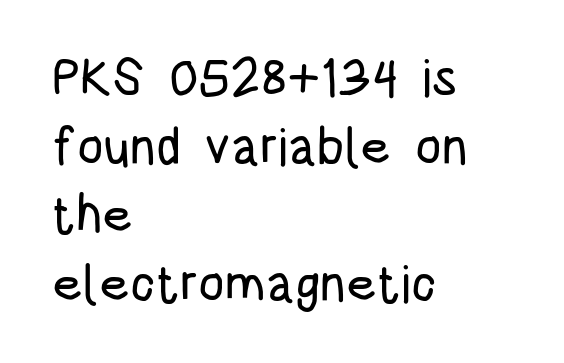
{"serif": "no", "italic": "no", "width": "condensed", "stroke_contrast": "low", "x_height": "large", "monospaced": "no", "underline": "no", "align": "left", "line_spacing": "normal", "line_spacing_ratio": 1.32, "letter_spacing": "normal", "letter_spacing_em": 0.0, "glyph_px": 52}
